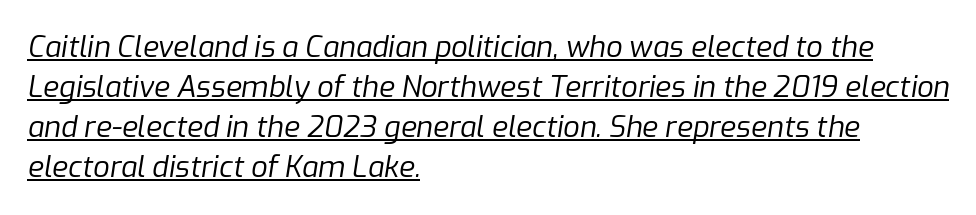
{"italic": "yes", "lean": "right", "slant_degrees": 9, "bold": "no", "weight": "regular", "width": "normal", "stroke_contrast": "low", "x_height": "medium", "monospaced": "no", "underline": "yes", "align": "left", "line_spacing": "normal", "line_spacing_ratio": 1.38, "letter_spacing": "normal", "letter_spacing_em": 0.0, "glyph_px": 29}
